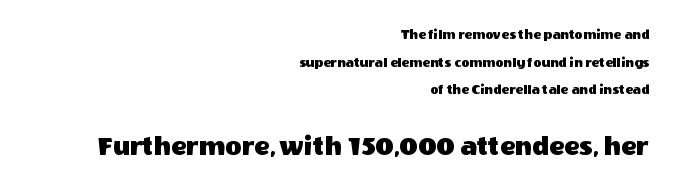
The image shows 28 px sans-serif type, upright; set right-aligned, loose line spacing (1.97x), normal letter spacing, not underlined; the second (bottom) block is 2.0x larger; a large x-height.
